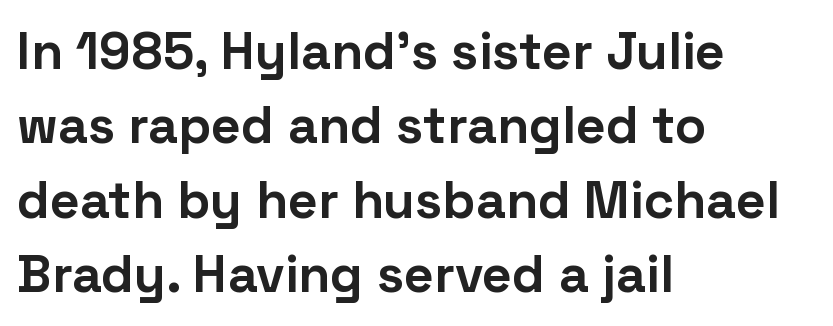
Q: Is the text bold? A: Yes.
Q: Is the text italic (slanted)? A: No, it is upright.
Q: Is the typeface a serif or a sans-serif typeface? A: Sans-serif.
Q: Is the text underlined? A: No.
Q: How is the paragraph aligned? A: Left-aligned.
Q: Is the spacing between letters normal or unusually wide? A: Normal.
Q: Is the spacing between lines tight, normal or loose? A: Normal.
Q: Width (condensed, normal, or wide)? A: Normal.
Q: Stroke contrast? A: Low.
Q: x-height? A: Medium.
Q: Monospaced? A: No.
